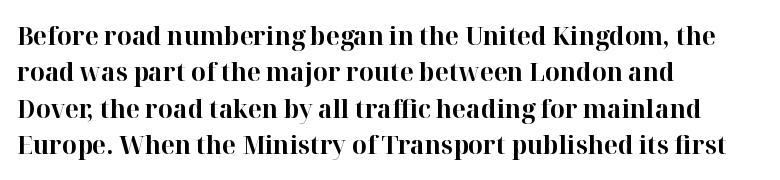
Q: Is the text bold? A: Yes.
Q: Is the text italic (slanted)? A: No, it is upright.
Q: Is the text underlined? A: No.
Q: How is the paragraph aligned? A: Left-aligned.
Q: Is the spacing between letters normal or unusually wide? A: Normal.
Q: Is the spacing between lines tight, normal or loose? A: Normal.
